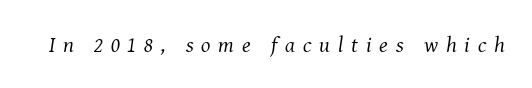
Q: Is the text bold? A: No.
Q: Is the text italic (slanted)? A: Yes, it leans right by about 8 degrees.
Q: Is the text underlined? A: No.
Q: Is the spacing between letters normal or unusually wide? A: Unusually wide.
